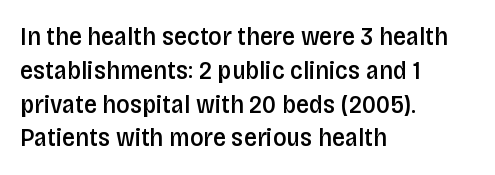
The image shows 26 px text type, upright; set left-aligned, normal line spacing (1.3x), normal letter spacing, not underlined.
